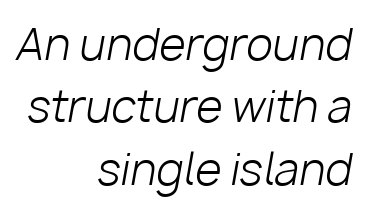
{"italic": "yes", "lean": "right", "slant_degrees": 10, "bold": "no", "weight": "light", "width": "normal", "stroke_contrast": "low", "x_height": "medium", "monospaced": "no", "underline": "no", "align": "right", "line_spacing": "normal", "line_spacing_ratio": 1.45, "letter_spacing": "normal", "letter_spacing_em": 0.0, "glyph_px": 43}
